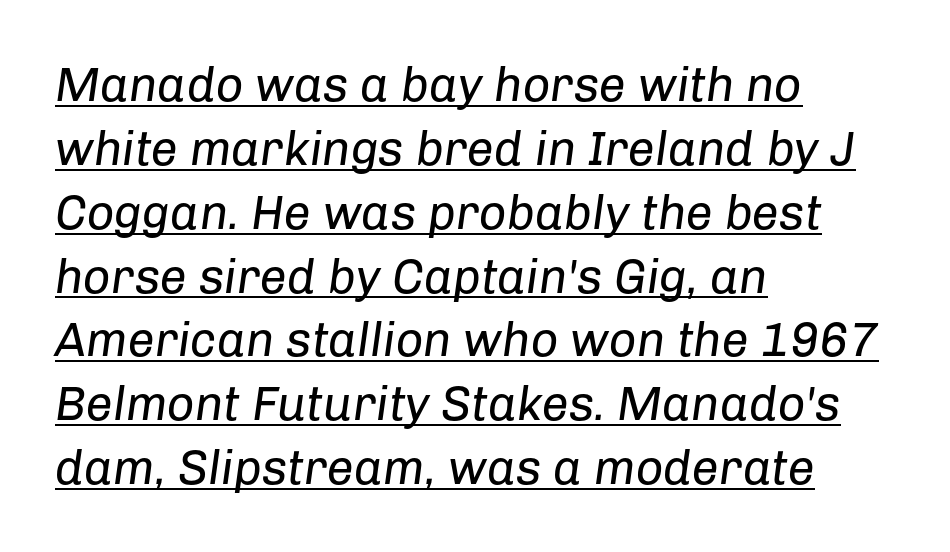
Q: Is the text bold? A: No.
Q: Is the text italic (slanted)? A: Yes, it leans right by about 8 degrees.
Q: Is the text underlined? A: Yes.
Q: How is the paragraph aligned? A: Left-aligned.
Q: Is the spacing between letters normal or unusually wide? A: Normal.
Q: Is the spacing between lines tight, normal or loose? A: Normal.
Q: Width (condensed, normal, or wide)? A: Normal.
Q: Stroke contrast? A: Low.
Q: x-height? A: Medium.
Q: Monospaced? A: No.
